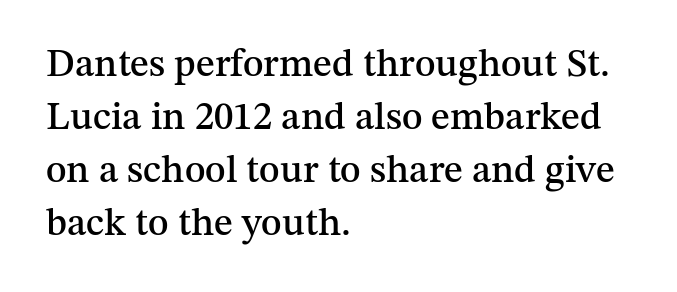
Q: Is the text italic (slanted)? A: No, it is upright.
Q: Is the typeface a serif or a sans-serif typeface? A: Serif.
Q: Is the text underlined? A: No.
Q: How is the paragraph aligned? A: Left-aligned.
Q: Is the spacing between letters normal or unusually wide? A: Normal.
Q: Is the spacing between lines tight, normal or loose? A: Normal.
Q: Width (condensed, normal, or wide)? A: Normal.
Q: Stroke contrast? A: Medium.
Q: x-height? A: Medium.
Q: Monospaced? A: No.
